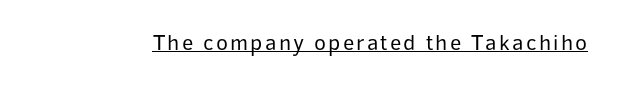
The image shows 22 px text type, upright; set underlined.
